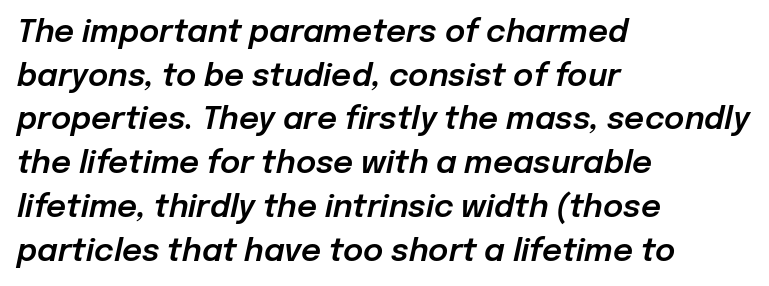
Q: Is the text italic (slanted)? A: Yes, it leans right by about 12 degrees.
Q: Is the text underlined? A: No.
Q: How is the paragraph aligned? A: Left-aligned.
Q: Is the spacing between letters normal or unusually wide? A: Normal.
Q: Is the spacing between lines tight, normal or loose? A: Normal.
Q: Width (condensed, normal, or wide)? A: Normal.
Q: Stroke contrast? A: Low.
Q: x-height? A: Medium.
Q: Monospaced? A: No.
